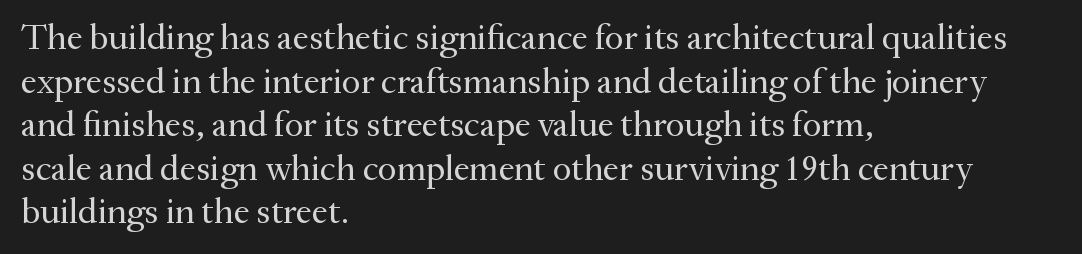
Q: Is the text bold? A: No.
Q: Is the text italic (slanted)? A: No, it is upright.
Q: Is the typeface a serif or a sans-serif typeface? A: Serif.
Q: Is the text underlined? A: No.
Q: How is the paragraph aligned? A: Left-aligned.
Q: Is the spacing between letters normal or unusually wide? A: Normal.
Q: Width (condensed, normal, or wide)? A: Normal.
Q: Stroke contrast? A: Medium.
Q: x-height? A: Small.
Q: Monospaced? A: No.
